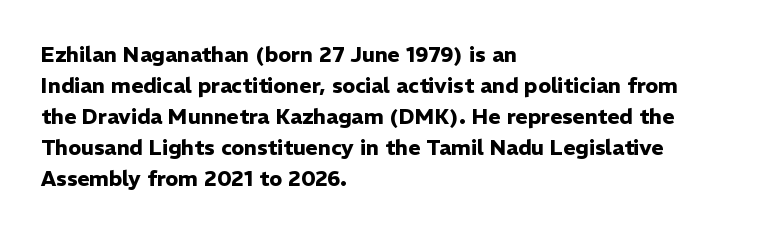
These lines keep a tight, regular rhythm from letter to letter. The typesetting leans heavy: a genuine bold. Line beginnings align vertically; line endings do not. If you drew a line through each stem, it would be perfectly vertical. Letters rest on an invisible, unmarked baseline.
